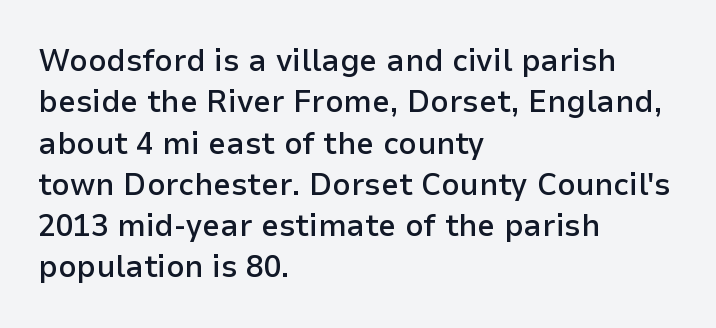
{"serif": "no", "italic": "no", "bold": "semi", "weight": "semibold", "width": "normal", "stroke_contrast": "low", "x_height": "medium", "monospaced": "no", "underline": "no", "align": "left", "line_spacing": "normal", "line_spacing_ratio": 1.29, "letter_spacing": "normal", "letter_spacing_em": 0.0, "glyph_px": 32}
